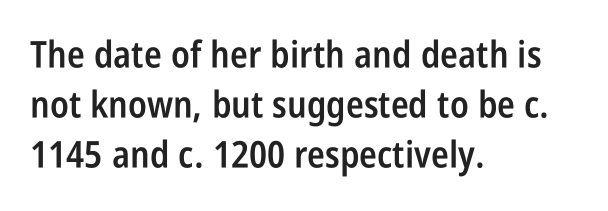
In terms of posture, this sample is upright. Caption: semibold face, moderately heavy strokes. A typesetter would label this face a sans. This rendering leaves character spacing at its baseline value.
